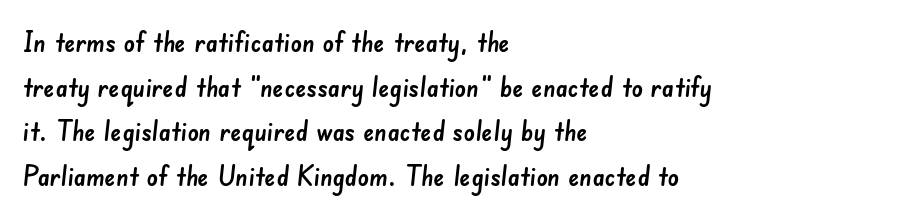
The image shows 28 px sans-serif type; set left-aligned, normal line spacing (1.59x), normal letter spacing, not underlined; low stroke contrast and a small x-height.
